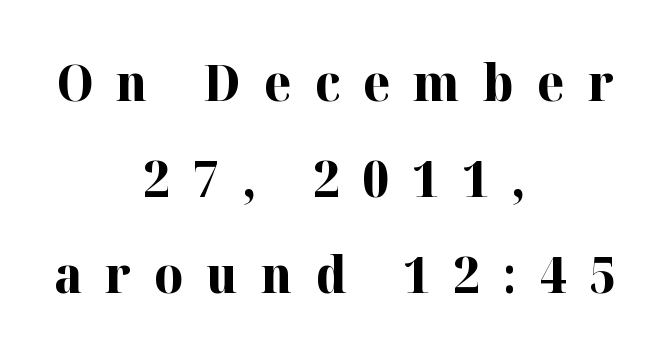
{"serif": "yes", "italic": "no", "bold": "yes", "weight": "bold", "width": "normal", "stroke_contrast": "high", "x_height": "medium", "monospaced": "no", "underline": "no", "align": "center", "line_spacing": "loose", "line_spacing_ratio": 1.92, "letter_spacing": "wide", "letter_spacing_em": 0.46, "glyph_px": 50}
